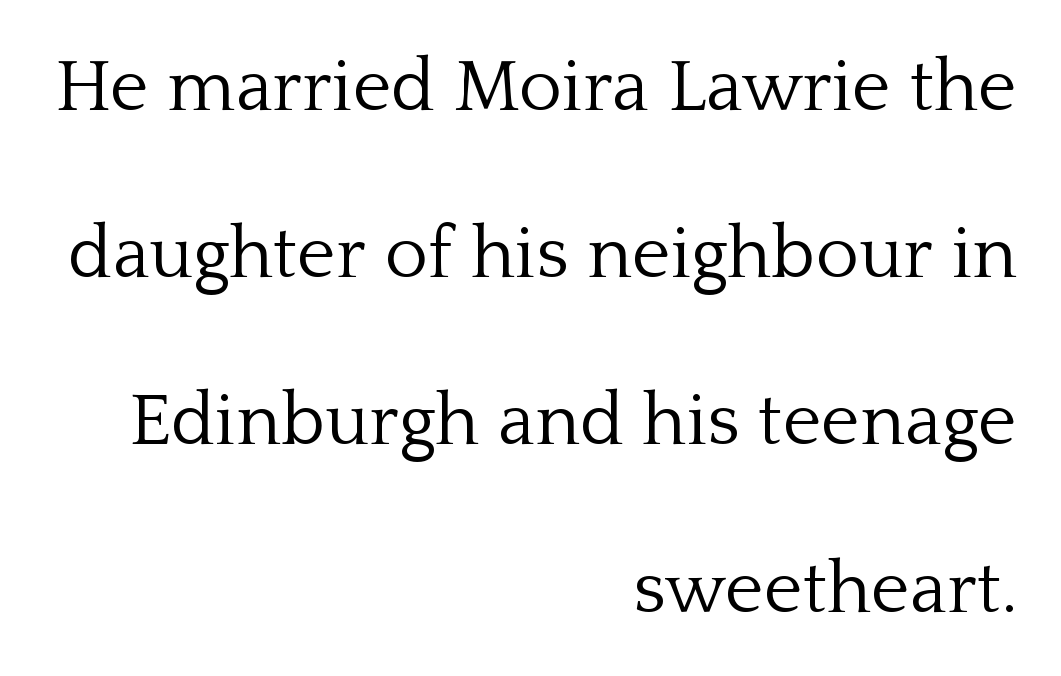
Q: Is the text bold? A: No.
Q: Is the text italic (slanted)? A: No, it is upright.
Q: Is the typeface a serif or a sans-serif typeface? A: Serif.
Q: Is the text underlined? A: No.
Q: How is the paragraph aligned? A: Right-aligned.
Q: Is the spacing between letters normal or unusually wide? A: Normal.
Q: Is the spacing between lines tight, normal or loose? A: Loose.
Q: Width (condensed, normal, or wide)? A: Normal.
Q: Stroke contrast? A: Low.
Q: x-height? A: Medium.
Q: Monospaced? A: No.
